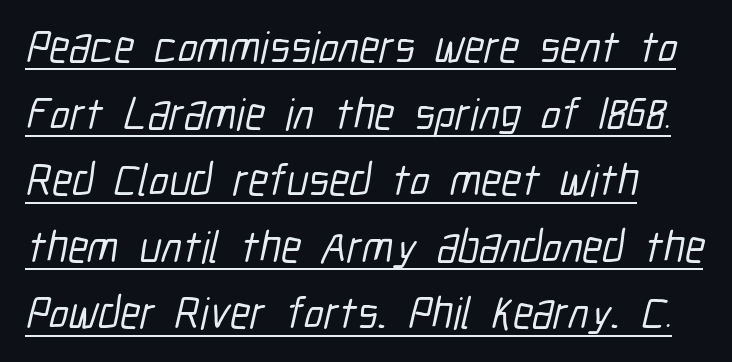
Q: Is the typeface a serif or a sans-serif typeface? A: Sans-serif.
Q: Is the text underlined? A: Yes.
Q: How is the paragraph aligned? A: Left-aligned.
Q: Is the spacing between letters normal or unusually wide? A: Normal.
Q: Is the spacing between lines tight, normal or loose? A: Normal.
Q: Width (condensed, normal, or wide)? A: Condensed.
Q: Stroke contrast? A: Low.
Q: x-height? A: Medium.
Q: Monospaced? A: No.
